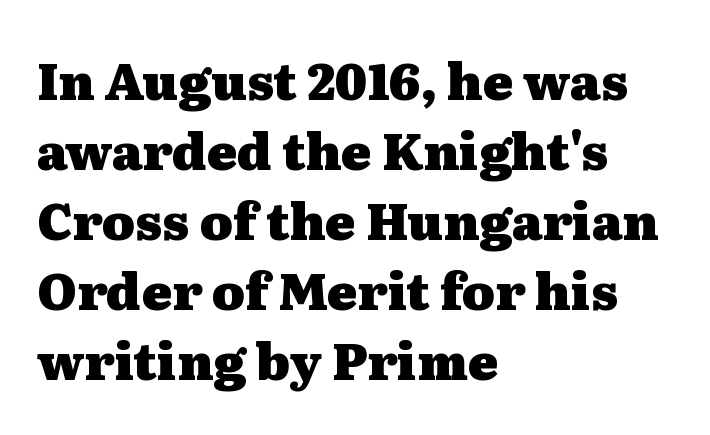
Q: Is the text bold? A: Yes.
Q: Is the text italic (slanted)? A: No, it is upright.
Q: Is the typeface a serif or a sans-serif typeface? A: Serif.
Q: Is the text underlined? A: No.
Q: How is the paragraph aligned? A: Left-aligned.
Q: Is the spacing between letters normal or unusually wide? A: Normal.
Q: Is the spacing between lines tight, normal or loose? A: Normal.
Q: Width (condensed, normal, or wide)? A: Wide.
Q: Stroke contrast? A: Medium.
Q: x-height? A: Medium.
Q: Monospaced? A: No.
